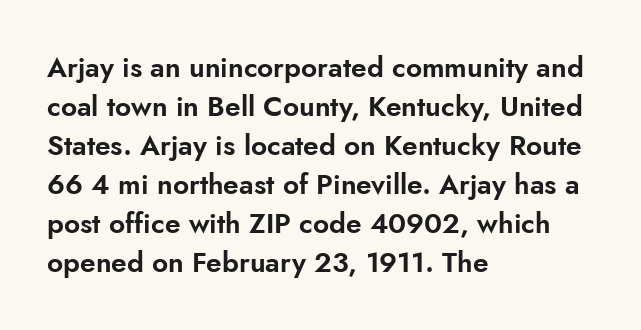
Q: Is the text italic (slanted)? A: No, it is upright.
Q: Is the typeface a serif or a sans-serif typeface? A: Sans-serif.
Q: Is the text underlined? A: No.
Q: How is the paragraph aligned? A: Left-aligned.
Q: Is the spacing between letters normal or unusually wide? A: Normal.
Q: Is the spacing between lines tight, normal or loose? A: Normal.
Q: Width (condensed, normal, or wide)? A: Normal.
Q: Stroke contrast? A: Low.
Q: x-height? A: Small.
Q: Monospaced? A: No.
